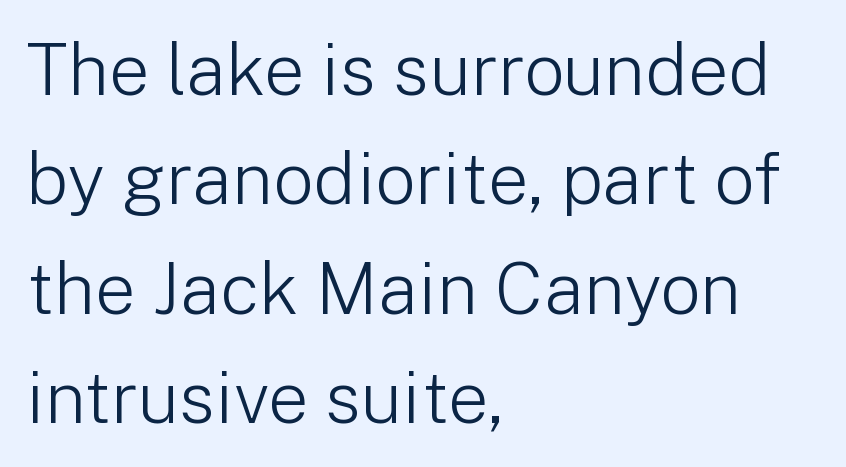
Regular leading. Is this a sans? Yes — the strokes have no serifs. Proportional: the letters do not fall into vertical columns. This rendering uses left alignment, leaving the right contour irregular.
